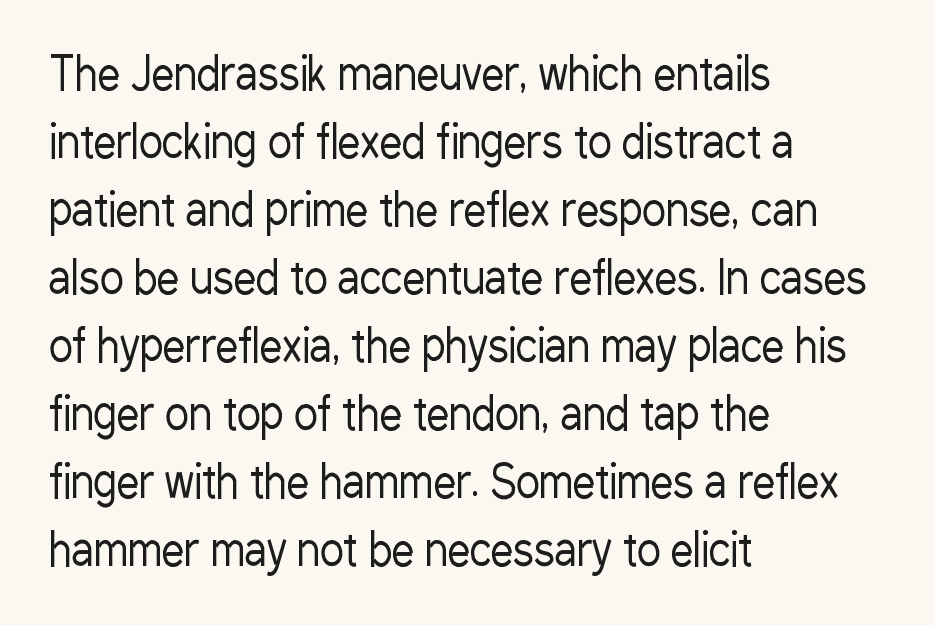
The typography opts for an upright posture over an oblique one. In terms of leading, this rendering sits right in the middle. Character widths vary here, with narrow letters taking less room than wide ones. Nothing unusual about the tracking: characters are spaced as the font intends. The rag falls on the right side of this text block.
